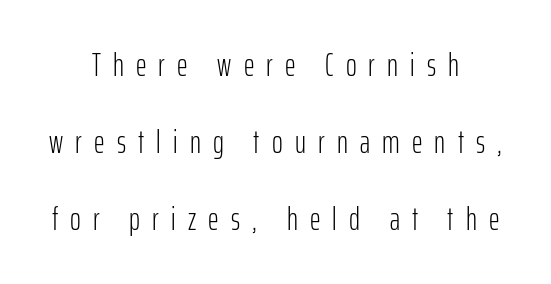
{"serif": "no", "italic": "no", "bold": "no", "weight": "light", "width": "condensed", "stroke_contrast": "low", "x_height": "medium", "monospaced": "no", "underline": "no", "align": "center", "line_spacing": "loose", "line_spacing_ratio": 2.34, "letter_spacing": "wide", "letter_spacing_em": 0.37, "glyph_px": 33}
